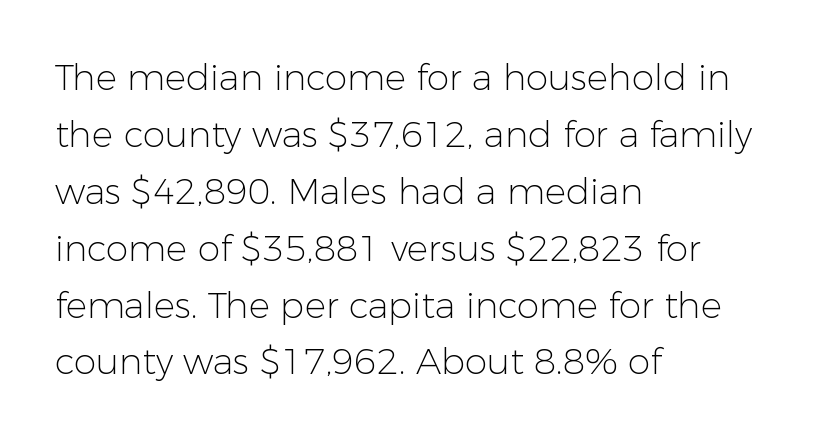
{"serif": "no", "italic": "no", "bold": "no", "weight": "light", "width": "normal", "stroke_contrast": "low", "x_height": "medium", "monospaced": "no", "underline": "no", "align": "left", "line_spacing": "normal", "line_spacing_ratio": 1.58, "letter_spacing": "normal", "letter_spacing_em": 0.0, "glyph_px": 36}
